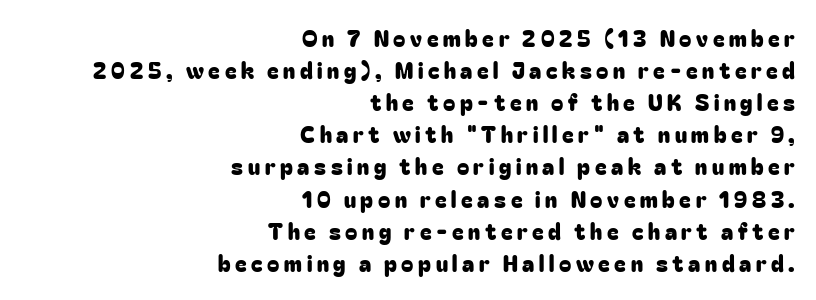
The image shows 22 px text type, upright; set right-aligned, normal line spacing (1.46x), unusually wide letter spacing (+0.21 em), not underlined.
